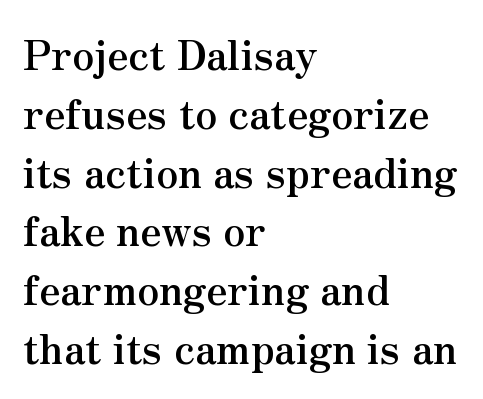
The glyphs in this specimen are seriffed. The passage shown is not underscored anywhere. Pretty heavy lettering here — definitely bold. Notice how the stems are strictly vertical — no italics here.
